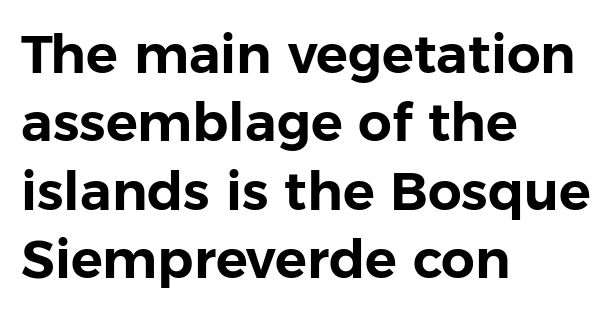
The image shows 53 px sans-serif type, upright; set left-aligned, normal line spacing (1.29x), normal letter spacing, not underlined; low stroke contrast and a medium x-height.
